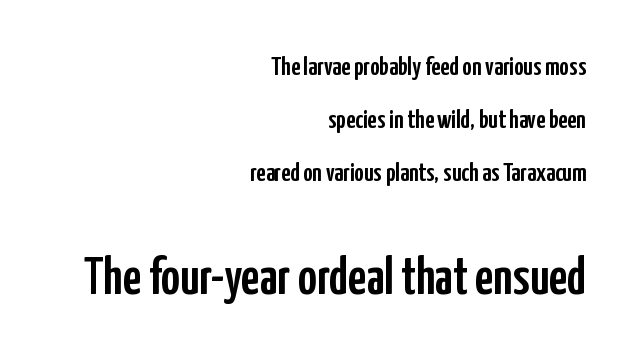
{"serif": "no", "italic": "no", "width": "condensed", "stroke_contrast": "low", "x_height": "medium", "monospaced": "no", "underline": "no", "align": "right", "line_spacing": "loose", "line_spacing_ratio": 2.03, "letter_spacing": "normal", "letter_spacing_em": 0.0, "larger_block": "second", "size_ratio": 2.0, "glyph_px": 52}
